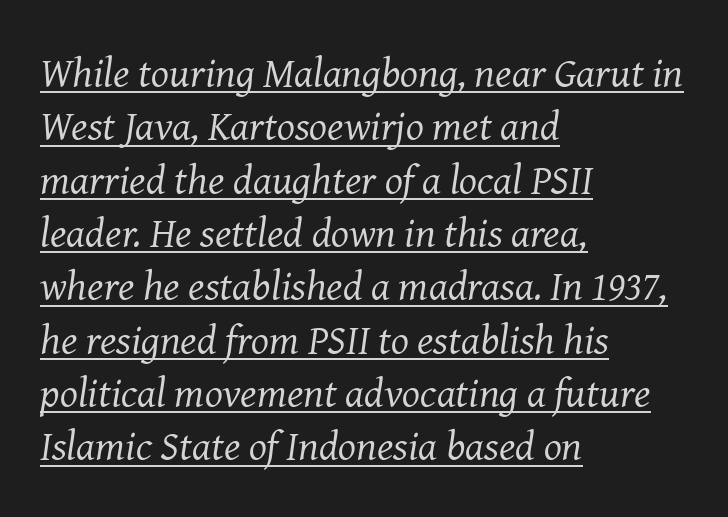
{"serif": "yes", "italic": "yes", "lean": "right", "slant_degrees": 8, "bold": "no", "weight": "regular", "width": "normal", "stroke_contrast": "medium", "x_height": "medium", "monospaced": "no", "underline": "yes", "align": "left", "line_spacing": "normal", "line_spacing_ratio": 1.27, "letter_spacing": "normal", "letter_spacing_em": 0.0, "glyph_px": 42}
